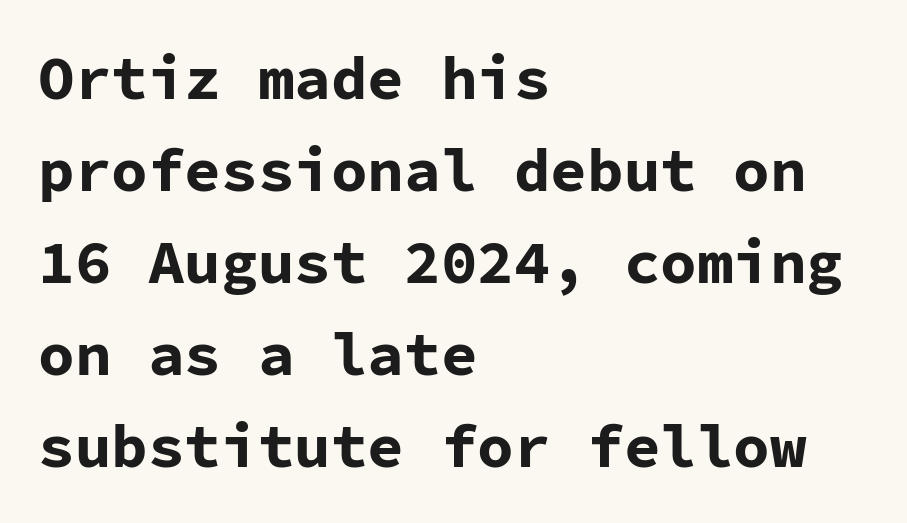
The image shows 61 px bold sans-serif type, upright, monospaced; set left-aligned, normal line spacing (1.51x), normal letter spacing, not underlined; low stroke contrast and a medium x-height.
